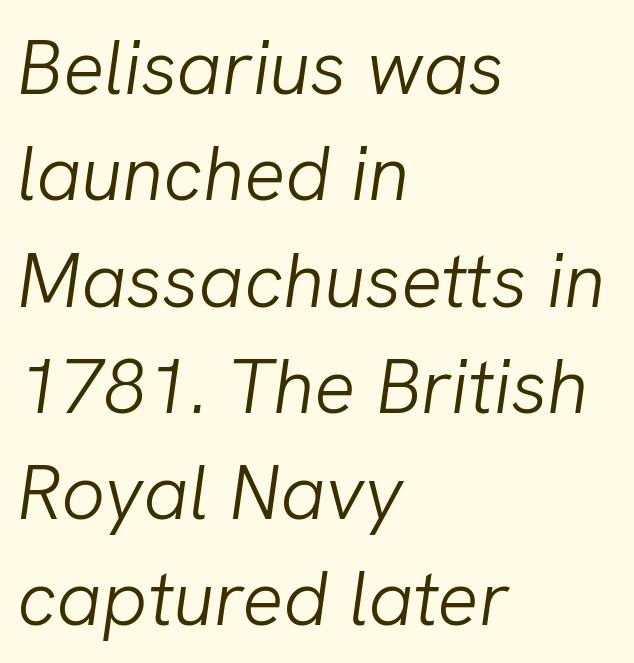
{"italic": "yes", "lean": "right", "slant_degrees": 8, "bold": "no", "weight": "light", "width": "normal", "stroke_contrast": "low", "x_height": "medium", "monospaced": "no", "underline": "no", "align": "left", "line_spacing": "normal", "line_spacing_ratio": 1.38, "letter_spacing": "normal", "letter_spacing_em": 0.0, "glyph_px": 77}
